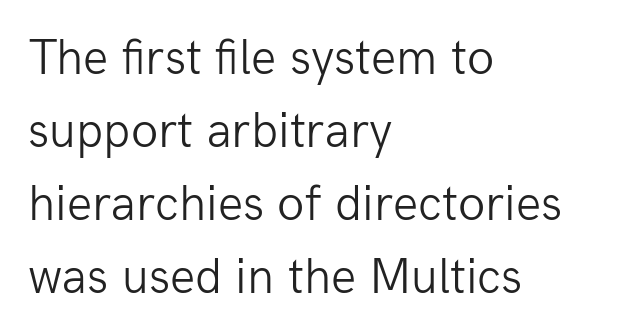
Q: Is the text bold? A: No.
Q: Is the text italic (slanted)? A: No, it is upright.
Q: Is the typeface a serif or a sans-serif typeface? A: Sans-serif.
Q: Is the text underlined? A: No.
Q: How is the paragraph aligned? A: Left-aligned.
Q: Is the spacing between letters normal or unusually wide? A: Normal.
Q: Is the spacing between lines tight, normal or loose? A: Normal.
Q: Width (condensed, normal, or wide)? A: Normal.
Q: Stroke contrast? A: Low.
Q: x-height? A: Medium.
Q: Monospaced? A: No.
